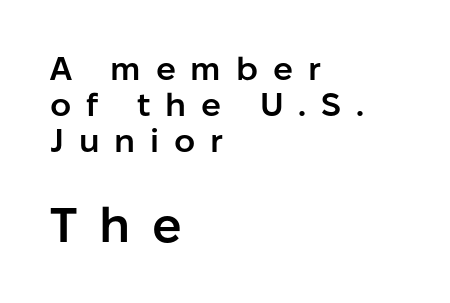
In this sample the second text group is rendered at the bigger scale. Baseline-to-baseline distance is barely more than the letter height. Compared with a centered layout, this one pins lines to the left instead. Tracking here is generous; glyphs stand well apart from one another.
